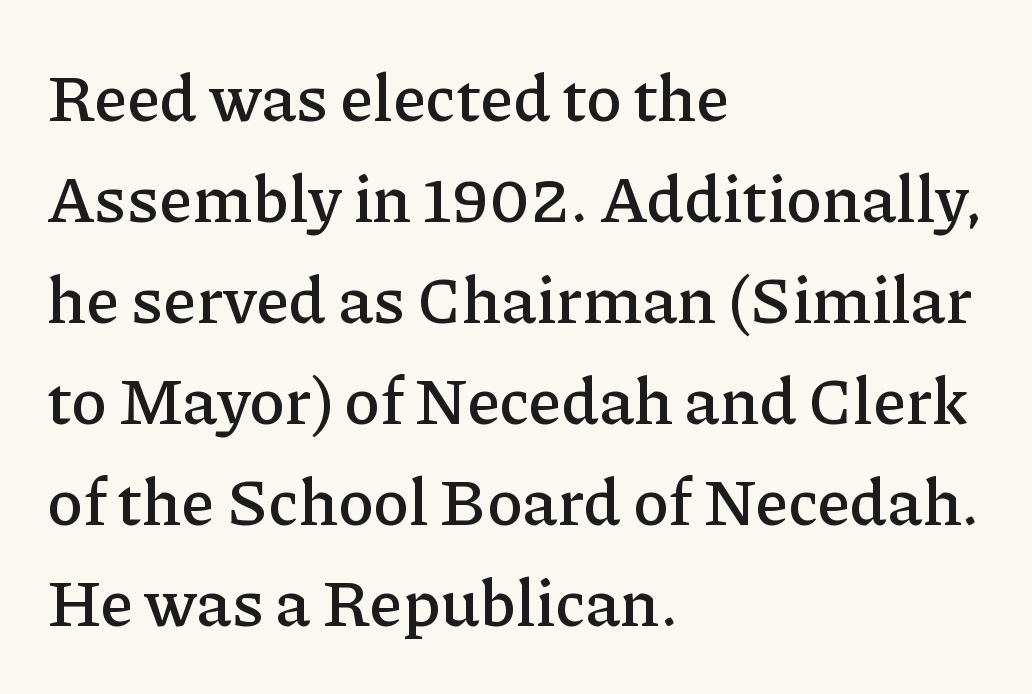
Q: Is the text italic (slanted)? A: No, it is upright.
Q: Is the typeface a serif or a sans-serif typeface? A: Serif.
Q: Is the text underlined? A: No.
Q: How is the paragraph aligned? A: Left-aligned.
Q: Is the spacing between letters normal or unusually wide? A: Normal.
Q: Is the spacing between lines tight, normal or loose? A: Normal.
Q: Width (condensed, normal, or wide)? A: Normal.
Q: Stroke contrast? A: Low.
Q: x-height? A: Medium.
Q: Monospaced? A: No.
